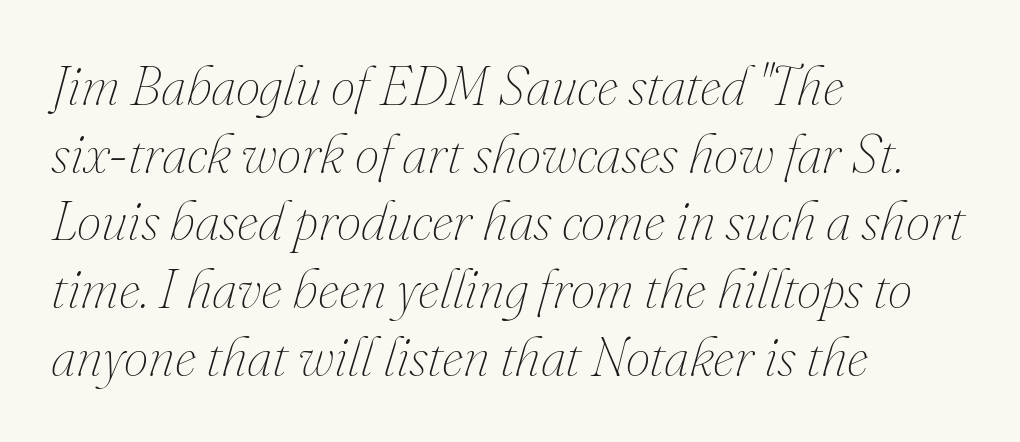
Weight: not bold — regular or lighter. The foot of each line stays bare and open. Between one letter and the next there's only the usual sliver of space. Spacing verdict: proportional, widths tailored to each character.
